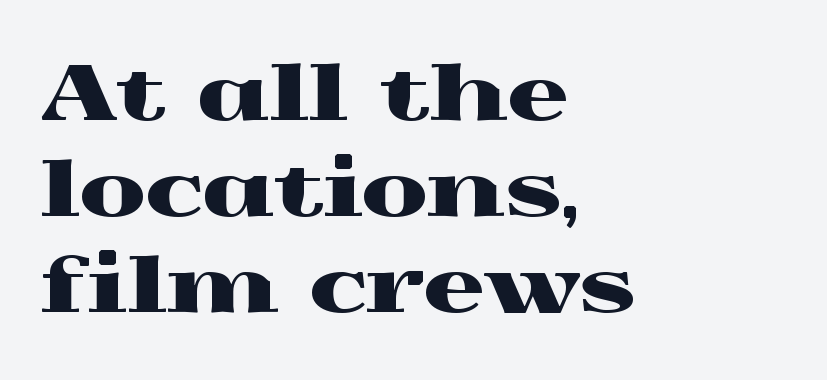
Q: Is the text italic (slanted)? A: No, it is upright.
Q: Is the typeface a serif or a sans-serif typeface? A: Serif.
Q: Is the text underlined? A: No.
Q: How is the paragraph aligned? A: Left-aligned.
Q: Is the spacing between letters normal or unusually wide? A: Normal.
Q: Is the spacing between lines tight, normal or loose? A: Normal.
Q: Width (condensed, normal, or wide)? A: Wide.
Q: x-height? A: Medium.
Q: Monospaced? A: No.
